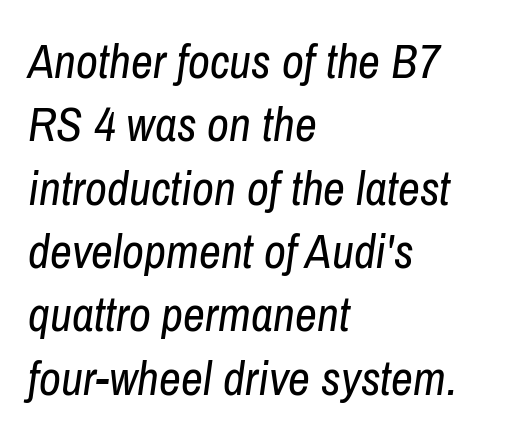
Q: Is the text bold? A: No.
Q: Is the text italic (slanted)? A: Yes, it leans right by about 8 degrees.
Q: Is the text underlined? A: No.
Q: How is the paragraph aligned? A: Left-aligned.
Q: Is the spacing between letters normal or unusually wide? A: Normal.
Q: Is the spacing between lines tight, normal or loose? A: Normal.
Q: Width (condensed, normal, or wide)? A: Condensed.
Q: Stroke contrast? A: Low.
Q: x-height? A: Medium.
Q: Monospaced? A: No.
